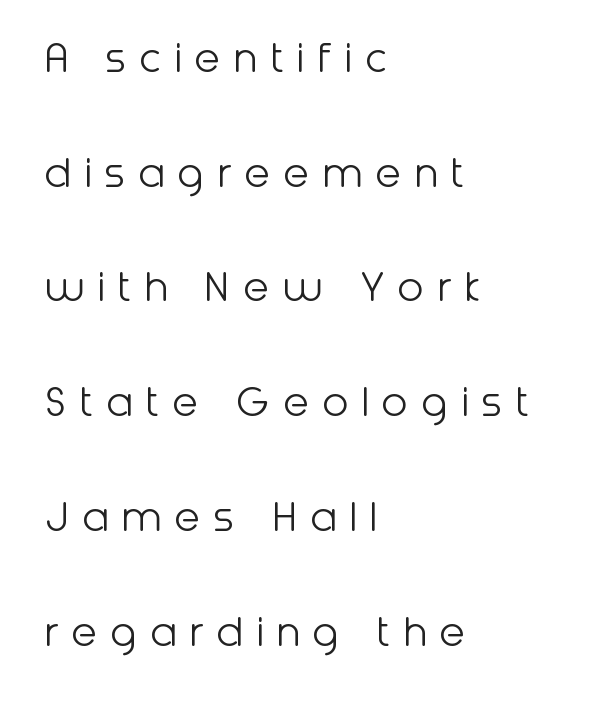
The image shows 48 px light sans-serif type, upright; set left-aligned, loose line spacing (2.39x), unusually wide letter spacing (+0.26 em), not underlined; low stroke contrast and a medium x-height.
